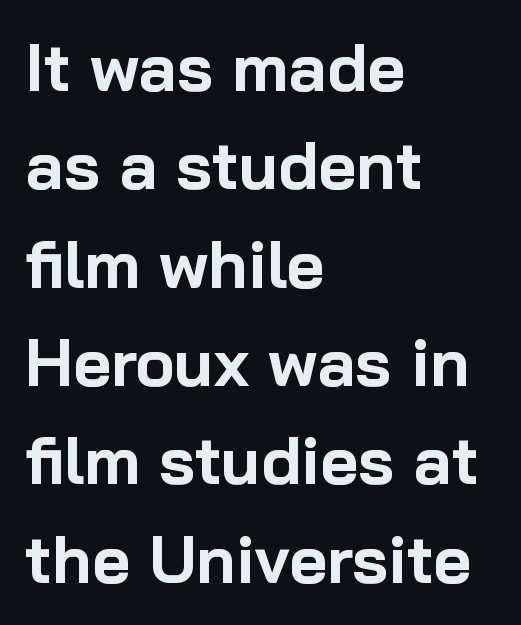
Students, observe: this is what conventionally led text looks like. Between one letter and the next there's only the usual sliver of space. This is the regular roman posture of the typeface. Bold? Absolutely — the strokes are thick and heavy. Short and long lines alike share a common starting point at left.
